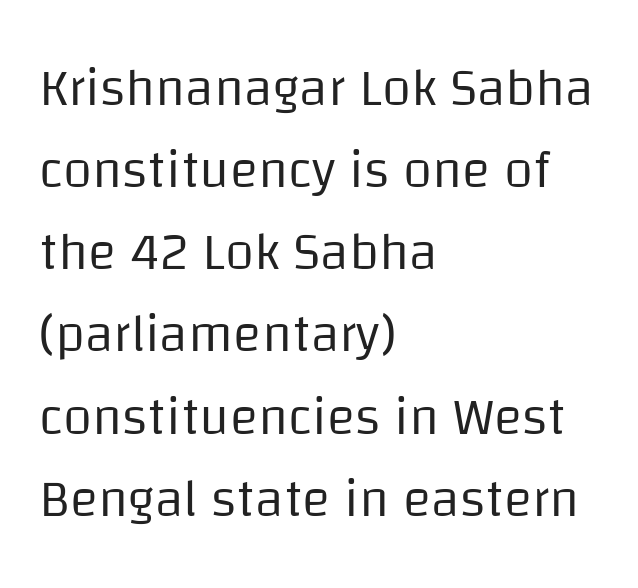
The image shows 53 px regular-weight sans-serif type, upright; set left-aligned, normal line spacing (1.55x), normal letter spacing, not underlined; low stroke contrast and a large x-height.
